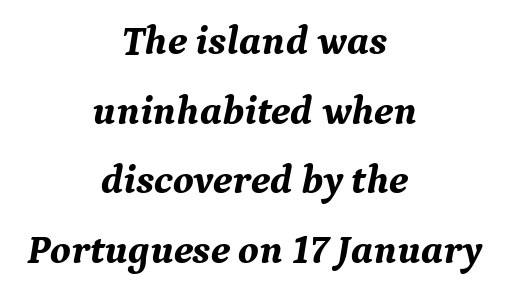
The image shows 41 px bold serif type, italic (leaning right); set centered, normal line spacing (1.7x), normal letter spacing, not underlined; medium stroke contrast and a medium x-height.
